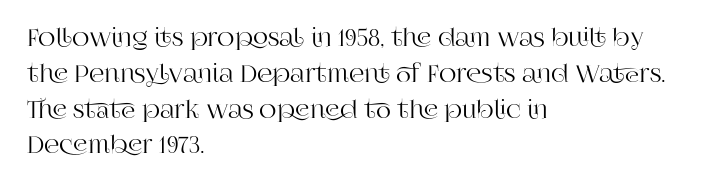
Summary of vertical rhythm: regular, with standard interline spacing. Is the block centered? No — it sits flush against the left margin. Nobody drew a line under any word here. Unlike italic type, these characters show no tilt at all.
